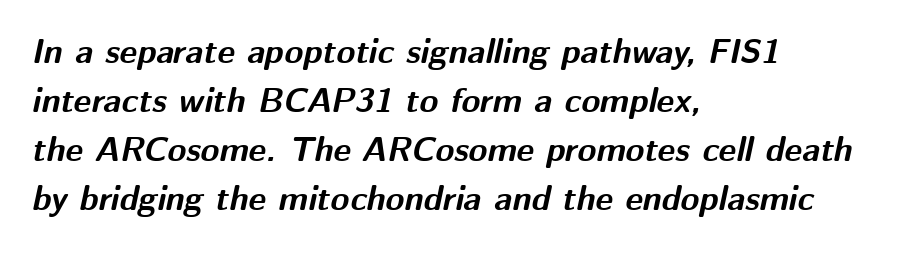
The image shows 34 px bold type, italic (leaning right); set left-aligned, normal line spacing (1.44x), normal letter spacing, not underlined; medium stroke contrast and a medium x-height.
